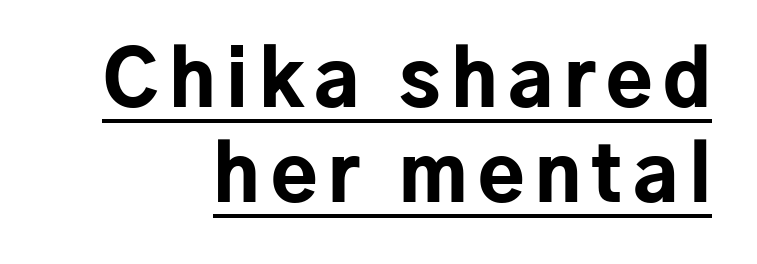
The image shows 76 px bold sans-serif type, upright; set right-aligned, normal line spacing (1.25x), underlined; low stroke contrast and a medium x-height.
